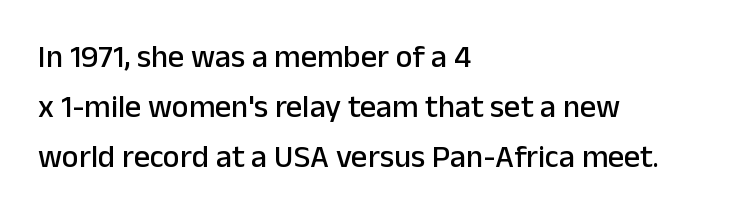
The image shows 32 px sans-serif type, upright; set left-aligned, normal line spacing (1.56x), normal letter spacing, not underlined; low stroke contrast and a medium x-height.
